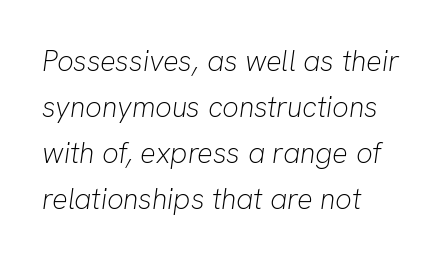
The image shows 29 px light type, italic (leaning right); set left-aligned, normal line spacing (1.59x), normal letter spacing, not underlined; low stroke contrast and a medium x-height.
